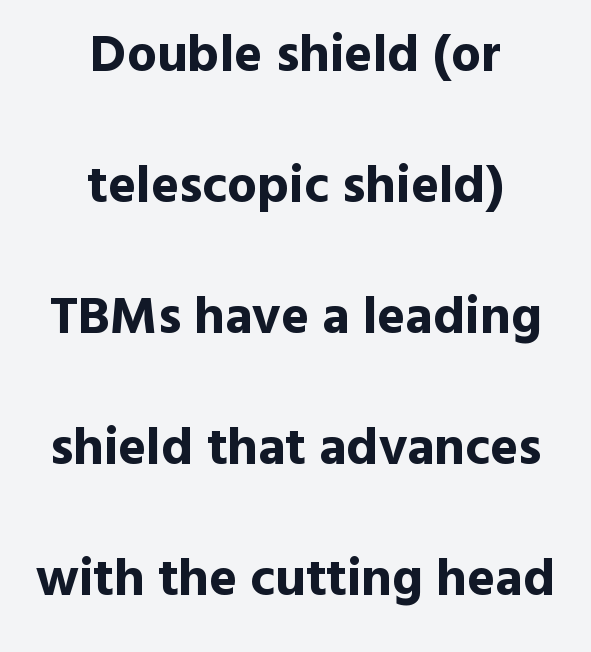
{"serif": "no", "italic": "no", "bold": "yes", "weight": "bold", "width": "normal", "x_height": "medium", "monospaced": "no", "underline": "no", "align": "center", "line_spacing": "loose", "line_spacing_ratio": 2.47, "letter_spacing": "normal", "letter_spacing_em": 0.0, "glyph_px": 53}
